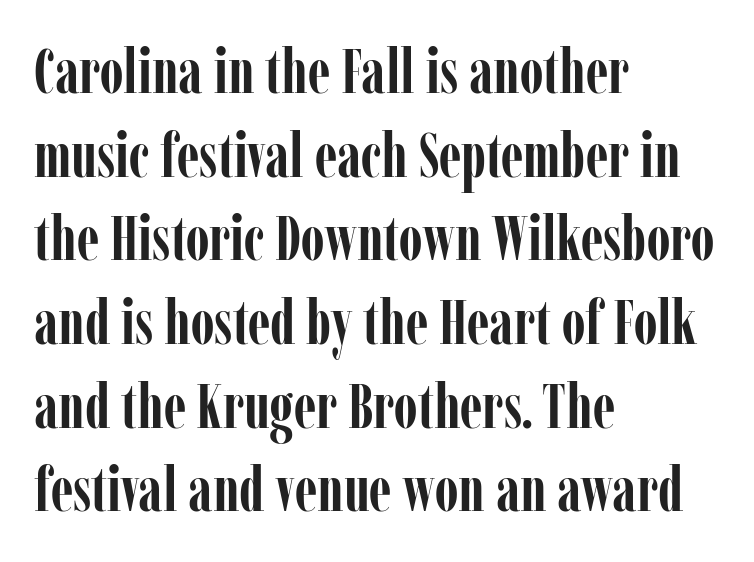
{"serif": "yes", "italic": "no", "bold": "yes", "weight": "semibold", "width": "condensed", "stroke_contrast": "low", "x_height": "medium", "monospaced": "no", "underline": "no", "align": "left", "line_spacing": "normal", "line_spacing_ratio": 1.35, "letter_spacing": "normal", "letter_spacing_em": 0.0, "glyph_px": 62}
